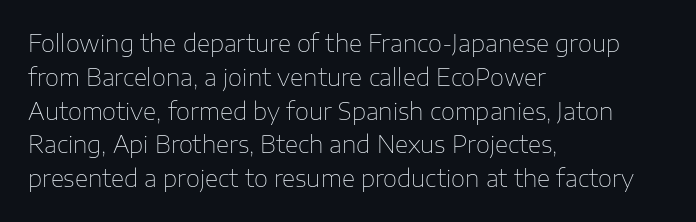
Q: Is the text bold? A: No.
Q: Is the text italic (slanted)? A: No, it is upright.
Q: Is the text underlined? A: No.
Q: How is the paragraph aligned? A: Left-aligned.
Q: Is the spacing between letters normal or unusually wide? A: Normal.
Q: Is the spacing between lines tight, normal or loose? A: Normal.
